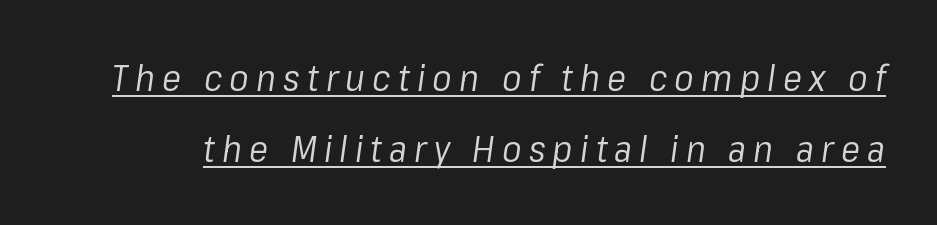
In terms of letterspacing, this is a distinctly airy, spread setting. These lines stand farther apart than default settings would place them. The face used here is proportionally spaced, like ordinary book or web type. The passage shown leans; its letterforms are oblique. Underline: present. These glyphs show unthickened strokes, regular width or finer.
